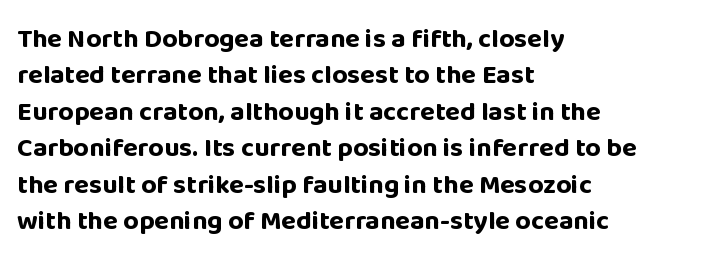
{"italic": "no", "bold": "yes", "underline": "no", "align": "left", "line_spacing": "normal", "line_spacing_ratio": 1.35, "letter_spacing": "normal", "letter_spacing_em": 0.0, "glyph_px": 27}
